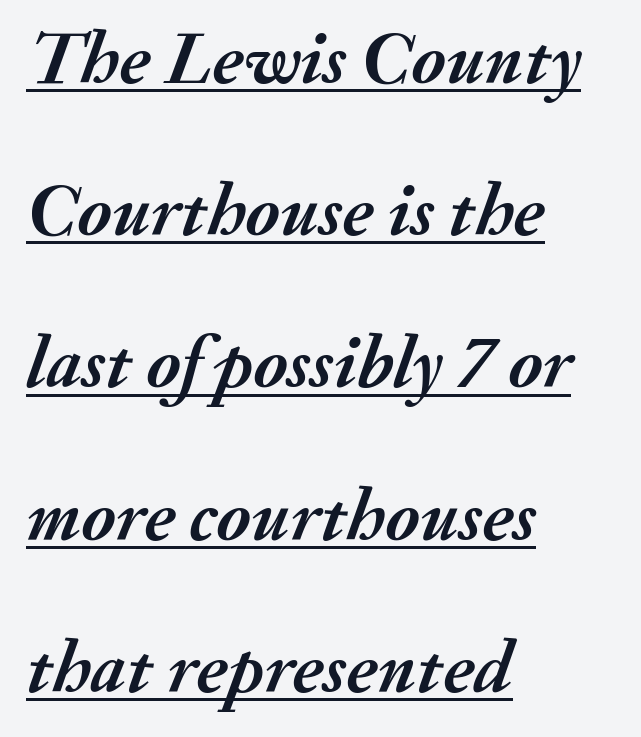
Q: Is the text bold? A: Yes.
Q: Is the text italic (slanted)? A: Yes, it leans right by about 20 degrees.
Q: Is the text underlined? A: Yes.
Q: How is the paragraph aligned? A: Left-aligned.
Q: Is the spacing between letters normal or unusually wide? A: Normal.
Q: Is the spacing between lines tight, normal or loose? A: Loose.
Q: Width (condensed, normal, or wide)? A: Normal.
Q: Stroke contrast? A: Medium.
Q: x-height? A: Small.
Q: Monospaced? A: No.
